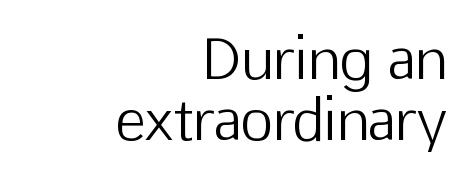
Q: Is the text bold? A: No.
Q: Is the text italic (slanted)? A: No, it is upright.
Q: Is the typeface a serif or a sans-serif typeface? A: Sans-serif.
Q: Is the text underlined? A: No.
Q: How is the paragraph aligned? A: Right-aligned.
Q: Is the spacing between letters normal or unusually wide? A: Normal.
Q: Is the spacing between lines tight, normal or loose? A: Tight.
Q: Width (condensed, normal, or wide)? A: Normal.
Q: Stroke contrast? A: Low.
Q: x-height? A: Medium.
Q: Monospaced? A: No.
